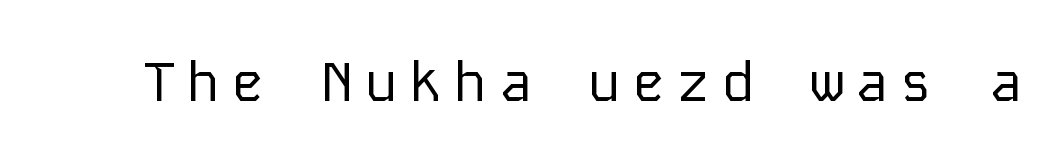
The image shows 55 px regular-weight sans-serif type, upright, monospaced; set unusually wide letter spacing (+0.21 em), not underlined; low stroke contrast and a medium x-height.
